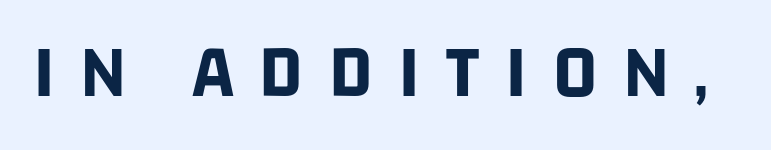
{"serif": "no", "bold": "yes", "weight": "bold", "width": "condensed", "stroke_contrast": "low", "x_height": "large", "monospaced": "no", "underline": "no", "letter_spacing": "wide", "letter_spacing_em": 0.34, "glyph_px": 76}
